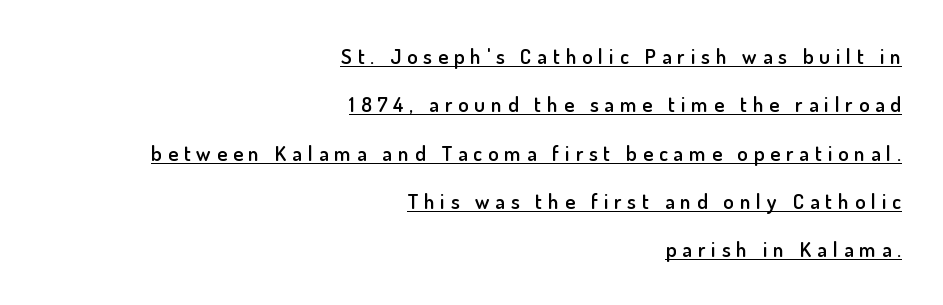
Substantial extra tracking has been applied to these lines. This sample uses an upright cut, with every glyph sitting square on the baseline. The rag falls on the left side of this text block. This sample trades compactness for vertical openness between lines.
